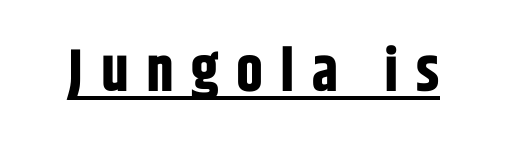
Q: Is the text bold? A: Yes.
Q: Is the text italic (slanted)? A: No, it is upright.
Q: Is the typeface a serif or a sans-serif typeface? A: Sans-serif.
Q: Is the text underlined? A: Yes.
Q: Is the spacing between letters normal or unusually wide? A: Unusually wide.
Q: Width (condensed, normal, or wide)? A: Condensed.
Q: Stroke contrast? A: Low.
Q: x-height? A: Large.
Q: Monospaced? A: No.
